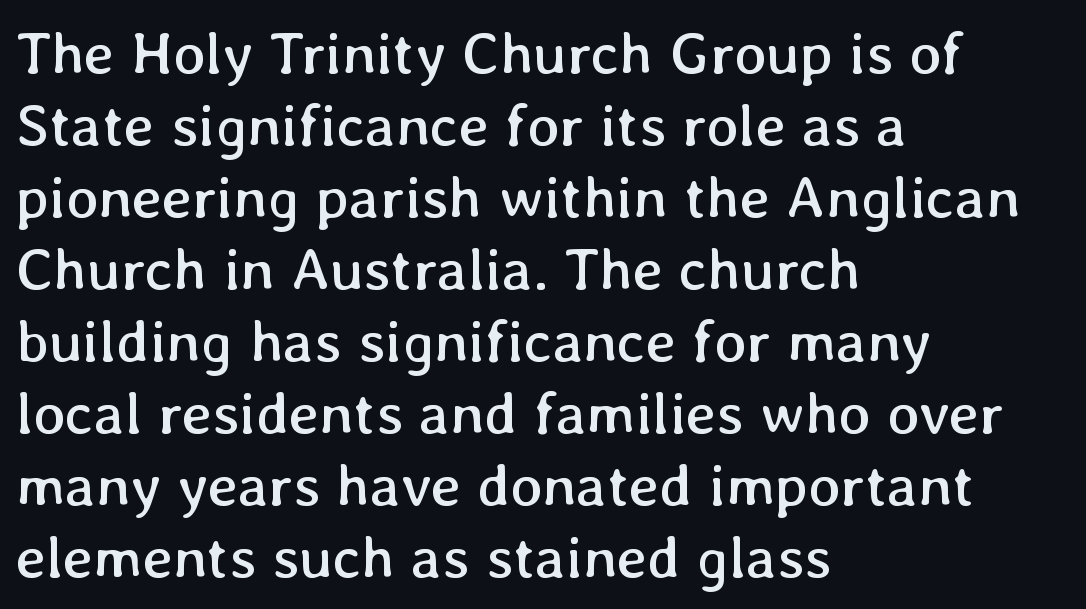
The image shows 60 px regular-weight type, upright; set left-aligned, line spacing 1.2x, normal letter spacing, not underlined; low stroke contrast and a medium x-height.
